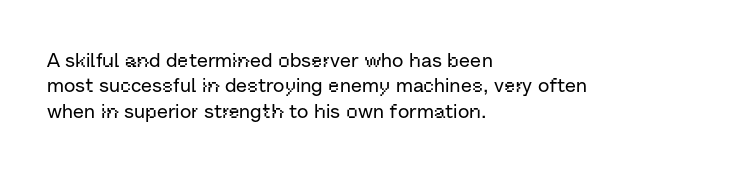
Layout note: lines flush left. The zone under the glyphs is completely vacant. The gaps between neighbouring characters are ordinary and unremarkable. Ascenders rise straight up at ninety degrees. Leading matches the norm, producing a regular column.
